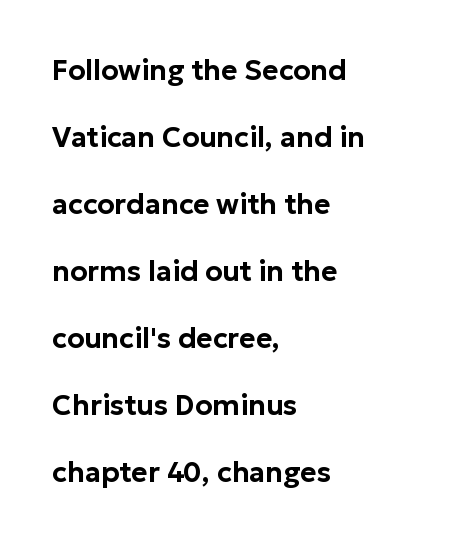
Q: Is the text italic (slanted)? A: No, it is upright.
Q: Is the typeface a serif or a sans-serif typeface? A: Sans-serif.
Q: Is the text underlined? A: No.
Q: How is the paragraph aligned? A: Left-aligned.
Q: Is the spacing between letters normal or unusually wide? A: Normal.
Q: Is the spacing between lines tight, normal or loose? A: Loose.
Q: Width (condensed, normal, or wide)? A: Normal.
Q: Stroke contrast? A: Low.
Q: x-height? A: Medium.
Q: Monospaced? A: No.
